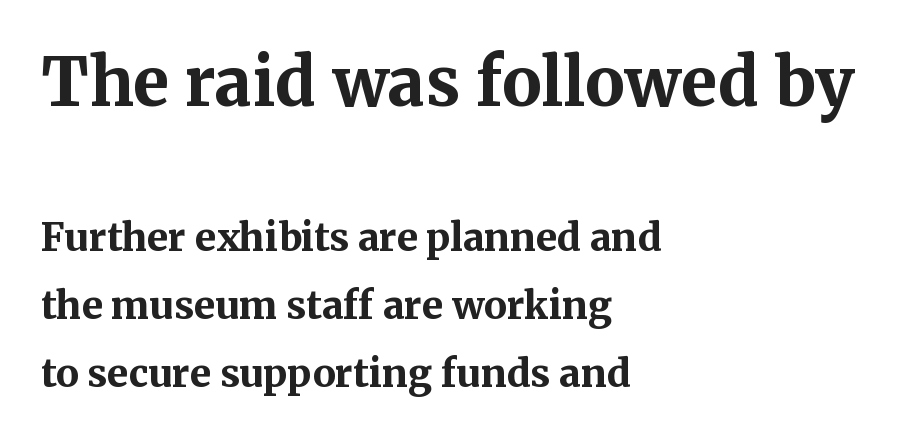
Q: Is the text bold? A: Yes.
Q: Is the text italic (slanted)? A: No, it is upright.
Q: Is the typeface a serif or a sans-serif typeface? A: Serif.
Q: Is the text underlined? A: No.
Q: How is the paragraph aligned? A: Left-aligned.
Q: Is the spacing between letters normal or unusually wide? A: Normal.
Q: Which block of text is set in a larger size, the first (top) or the second (bottom)? A: The first (top) one.
Q: Width (condensed, normal, or wide)? A: Normal.
Q: Stroke contrast? A: Medium.
Q: x-height? A: Medium.
Q: Monospaced? A: No.
